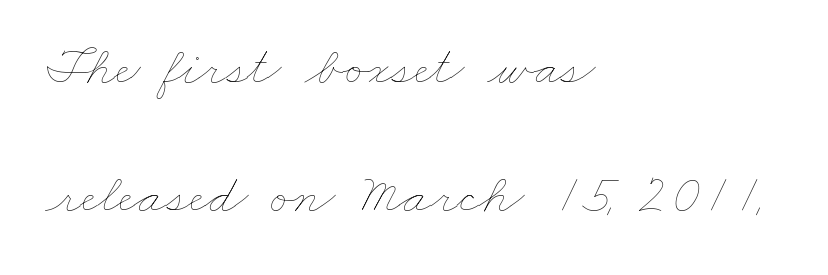
Q: Is the text bold? A: No.
Q: Is the text underlined? A: No.
Q: How is the paragraph aligned? A: Left-aligned.
Q: Is the spacing between letters normal or unusually wide? A: Normal.
Q: Is the spacing between lines tight, normal or loose? A: Loose.
Q: Width (condensed, normal, or wide)? A: Wide.
Q: Stroke contrast? A: Low.
Q: x-height? A: Small.
Q: Monospaced? A: No.
